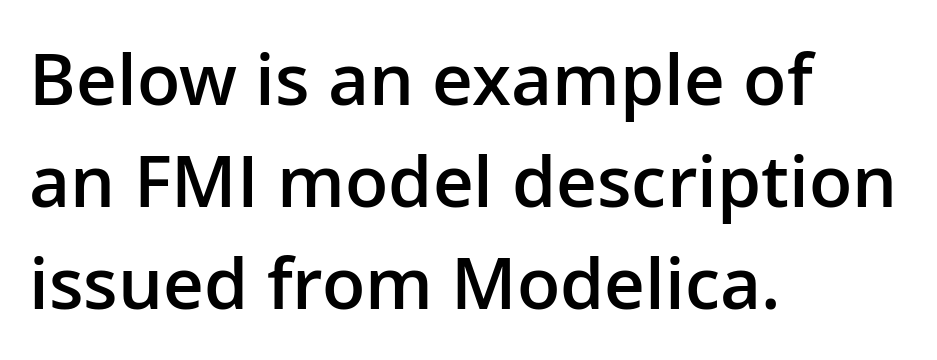
{"serif": "no", "italic": "no", "bold": "semi", "weight": "semibold", "width": "normal", "stroke_contrast": "low", "x_height": "medium", "monospaced": "no", "underline": "no", "align": "left", "line_spacing": "normal", "line_spacing_ratio": 1.44, "letter_spacing": "normal", "letter_spacing_em": 0.0, "glyph_px": 71}
